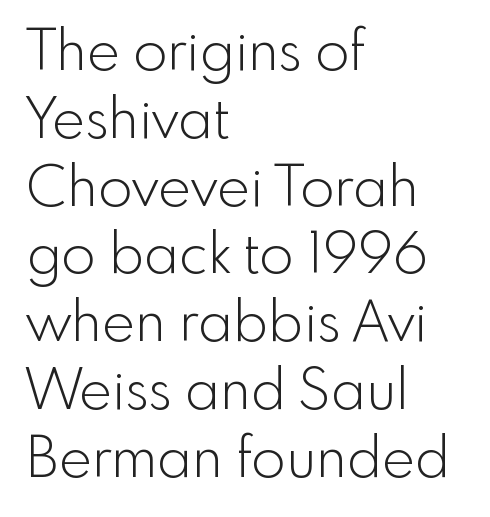
These glyphs show unthickened strokes, regular width or finer. Character widths vary here, with narrow letters taking less room than wide ones. Between one letter and the next there's only the usual sliver of space. Any mark beneath the type? The region is blank. Leftover space on each line is placed entirely after the last word.
